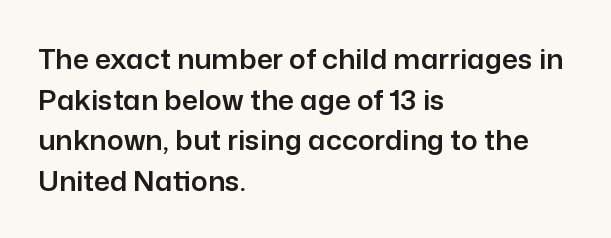
The rendering uses natural spacing where letterforms have individual widths. These lines were composed using upright roman letters. Observe the ordinary spacing: letters are neighbours, not strangers. The block of text has a typical density, with ordinary space between rows. Unlike a traditional serif, this face leaves its strokes unadorned. Honestly, there is no underline to notice here at all.
